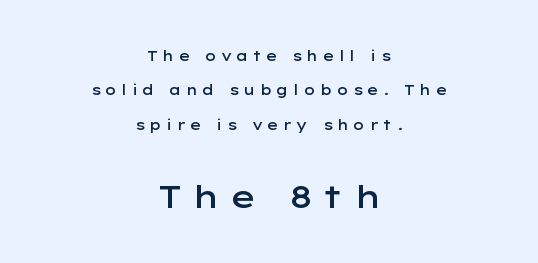
The image shows 32 px semibold, wide sans-serif type, upright; set centered, loose line spacing (2.46x), unusually wide letter spacing (+0.29 em), not underlined; the second (bottom) block is 2.29x larger; low stroke contrast and a medium x-height.
